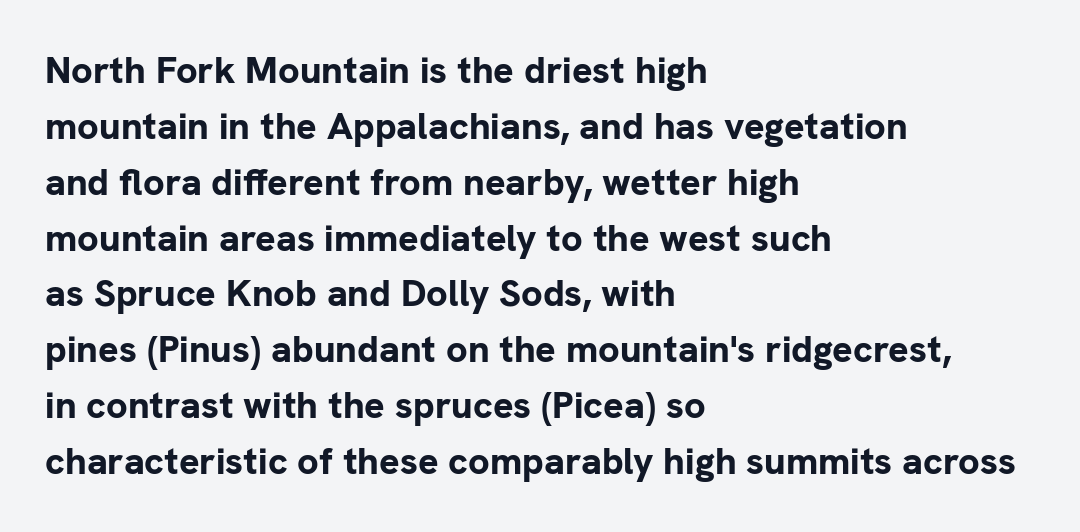
Q: Is the text bold? A: Yes.
Q: Is the text italic (slanted)? A: No, it is upright.
Q: Is the typeface a serif or a sans-serif typeface? A: Sans-serif.
Q: Is the text underlined? A: No.
Q: How is the paragraph aligned? A: Left-aligned.
Q: Is the spacing between letters normal or unusually wide? A: Normal.
Q: Is the spacing between lines tight, normal or loose? A: Normal.
Q: Width (condensed, normal, or wide)? A: Normal.
Q: Stroke contrast? A: Low.
Q: x-height? A: Medium.
Q: Monospaced? A: No.
